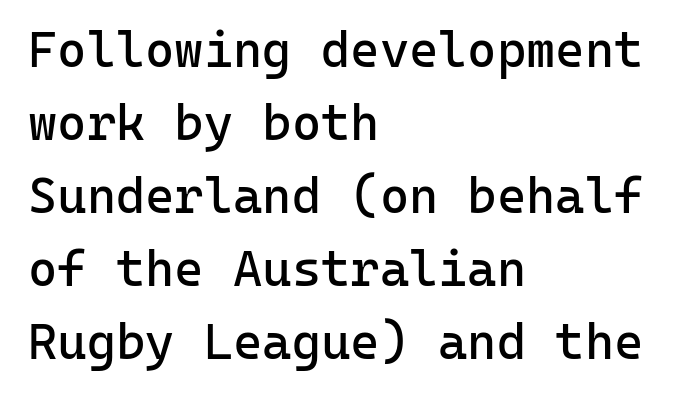
{"serif": "no", "italic": "no", "bold": "no", "weight": "regular", "width": "normal", "stroke_contrast": "low", "x_height": "medium", "monospaced": "yes", "underline": "no", "align": "left", "line_spacing": "normal", "line_spacing_ratio": 1.46, "letter_spacing": "normal", "letter_spacing_em": 0.0, "glyph_px": 50}
